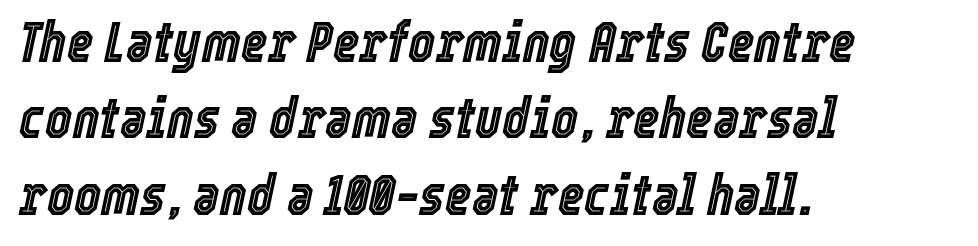
Q: Is the text italic (slanted)? A: Yes, it leans right by about 12 degrees.
Q: Is the text underlined? A: No.
Q: How is the paragraph aligned? A: Left-aligned.
Q: Is the spacing between letters normal or unusually wide? A: Normal.
Q: Is the spacing between lines tight, normal or loose? A: Normal.
Q: Width (condensed, normal, or wide)? A: Condensed.
Q: x-height? A: Medium.
Q: Monospaced? A: No.
